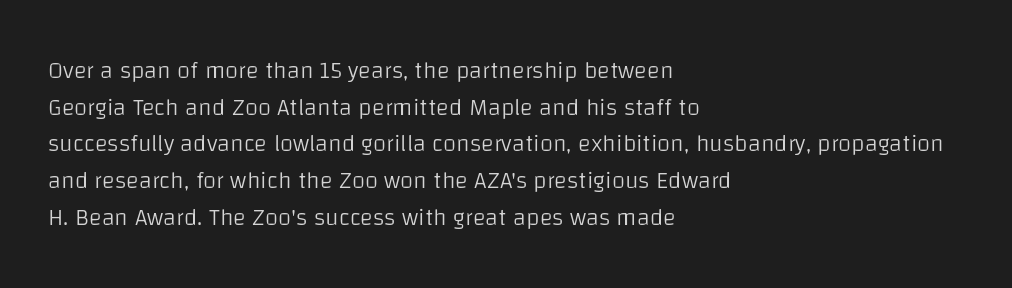
The image shows 24 px text type, upright; set left-aligned, normal line spacing (1.53x), normal letter spacing, not underlined.
